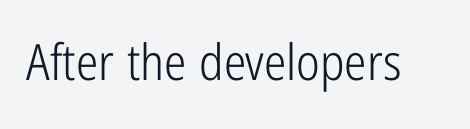
The image shows 50 px light, condensed sans-serif type, upright; set normal letter spacing, not underlined; low stroke contrast and a medium x-height.
